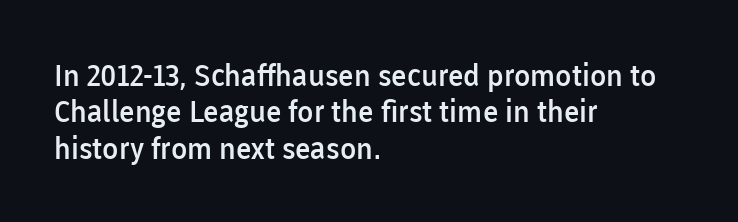
The image shows 30 px semibold sans-serif type, upright; set left-aligned, line spacing 1.21x, normal letter spacing, not underlined; low stroke contrast and a medium x-height.
